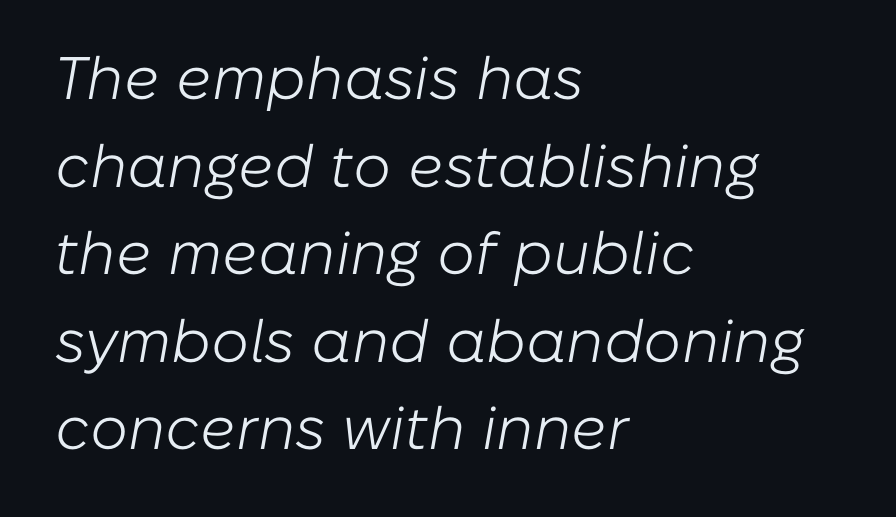
You could call the tracking neutral — neither tight nor loose. These lines are rendered in a variable-pitch font. The passage shown stacks its lines at a standard gap. Anything drawn beneath the words? Only blank space. The axis of the letterforms is tilted away from vertical.
